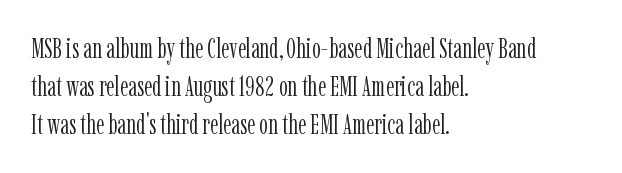
{"serif": "yes", "italic": "no", "bold": "no", "weight": "light", "width": "condensed", "stroke_contrast": "low", "x_height": "medium", "monospaced": "no", "underline": "no", "align": "left", "line_spacing": "normal", "line_spacing_ratio": 1.36, "letter_spacing": "normal", "letter_spacing_em": 0.0, "glyph_px": 28}
